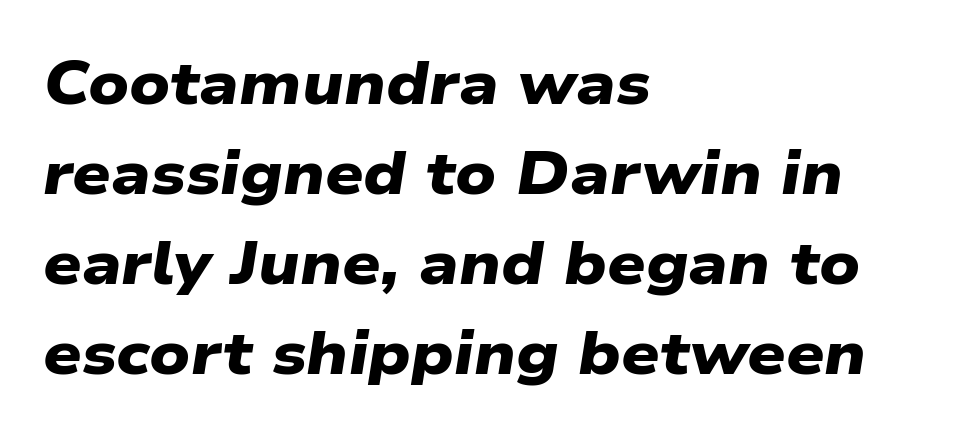
Q: Is the text bold? A: Yes.
Q: Is the typeface a serif or a sans-serif typeface? A: Sans-serif.
Q: Is the text underlined? A: No.
Q: How is the paragraph aligned? A: Left-aligned.
Q: Is the spacing between letters normal or unusually wide? A: Normal.
Q: Is the spacing between lines tight, normal or loose? A: Normal.
Q: Width (condensed, normal, or wide)? A: Wide.
Q: Stroke contrast? A: Low.
Q: x-height? A: Medium.
Q: Monospaced? A: No.
